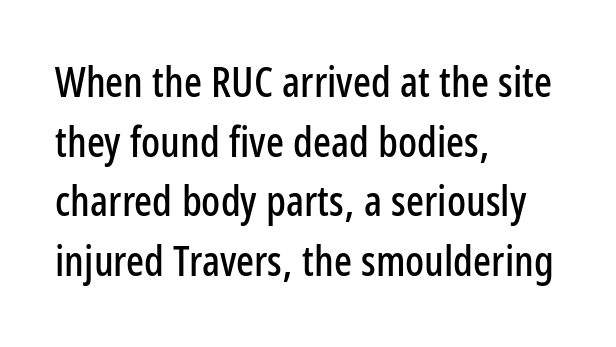
Q: Is the text italic (slanted)? A: No, it is upright.
Q: Is the typeface a serif or a sans-serif typeface? A: Sans-serif.
Q: Is the text underlined? A: No.
Q: How is the paragraph aligned? A: Left-aligned.
Q: Is the spacing between letters normal or unusually wide? A: Normal.
Q: Is the spacing between lines tight, normal or loose? A: Normal.
Q: Width (condensed, normal, or wide)? A: Condensed.
Q: Stroke contrast? A: Low.
Q: x-height? A: Medium.
Q: Monospaced? A: No.
